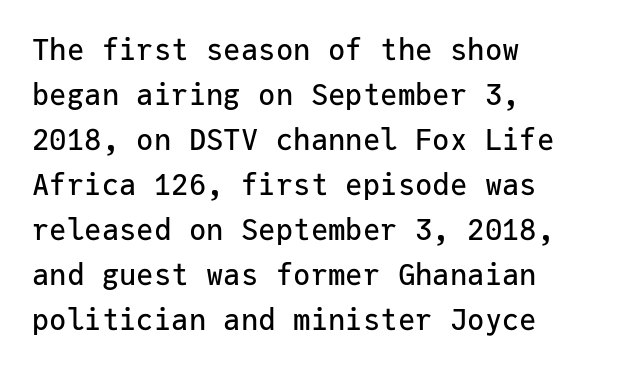
{"serif": "no", "italic": "no", "width": "normal", "stroke_contrast": "low", "x_height": "medium", "monospaced": "yes", "underline": "no", "align": "left", "line_spacing": "normal", "line_spacing_ratio": 1.55, "letter_spacing": "normal", "letter_spacing_em": 0.0, "glyph_px": 29}
